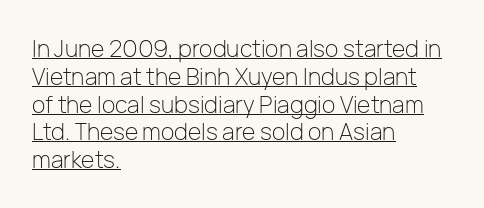
Q: Is the text bold? A: No.
Q: Is the text italic (slanted)? A: No, it is upright.
Q: Is the text underlined? A: Yes.
Q: How is the paragraph aligned? A: Left-aligned.
Q: Is the spacing between letters normal or unusually wide? A: Normal.
